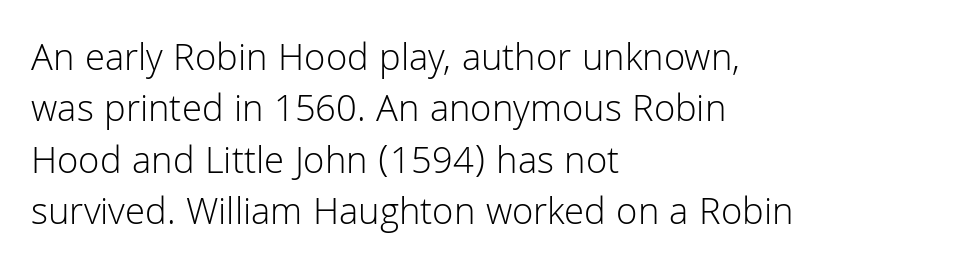
Weight: not bold — regular or lighter. Clear beneath every line of the passage. Regular leading. Layout note: lines flush left.
